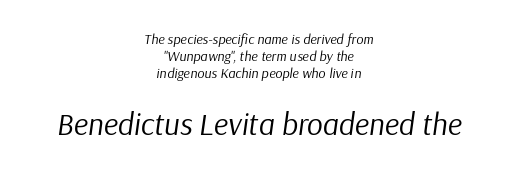
{"italic": "yes", "lean": "right", "slant_degrees": 9, "bold": "no", "weight": "regular", "width": "normal", "stroke_contrast": "low", "x_height": "medium", "monospaced": "no", "underline": "no", "align": "center", "line_spacing_ratio": 1.2, "letter_spacing": "normal", "letter_spacing_em": 0.0, "larger_block": "second", "size_ratio": 2.21, "glyph_px": 31}
